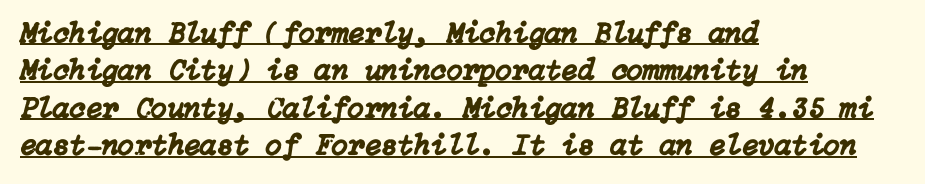
{"italic": "yes", "lean": "right", "slant_degrees": 15, "width": "normal", "stroke_contrast": "low", "x_height": "medium", "underline": "yes", "align": "left", "line_spacing": "normal", "line_spacing_ratio": 1.25, "letter_spacing": "normal", "letter_spacing_em": 0.0, "glyph_px": 30}
